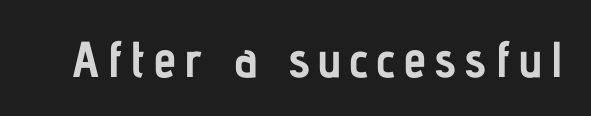
Words float on clear page, feet unadorned. Does the weight exceed regular? Yes, all the way to bold. Ascenders rise straight up at ninety degrees. Is this a sans? Yes — the strokes have no serifs.
